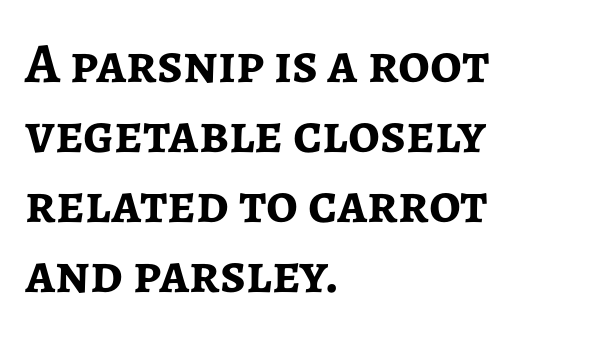
Q: Is the text bold? A: Yes.
Q: Is the text italic (slanted)? A: No, it is upright.
Q: Is the typeface a serif or a sans-serif typeface? A: Sans-serif.
Q: Is the text underlined? A: No.
Q: How is the paragraph aligned? A: Left-aligned.
Q: Is the spacing between letters normal or unusually wide? A: Normal.
Q: Is the spacing between lines tight, normal or loose? A: Normal.
Q: Width (condensed, normal, or wide)? A: Normal.
Q: Stroke contrast? A: Low.
Q: x-height? A: Medium.
Q: Monospaced? A: No.
